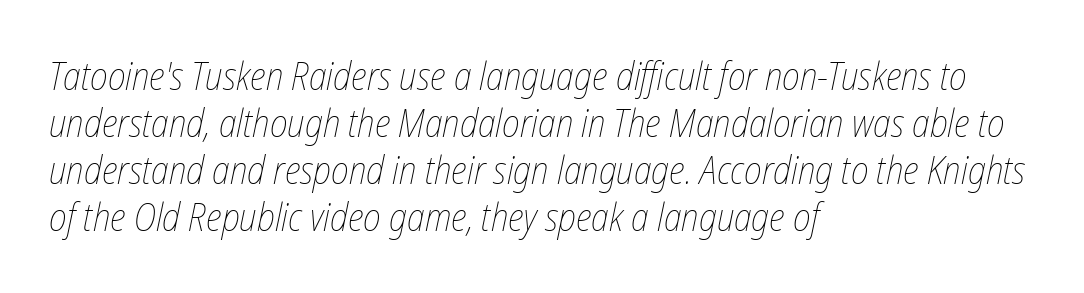
{"italic": "yes", "lean": "right", "slant_degrees": 12, "bold": "no", "weight": "thin", "width": "condensed", "stroke_contrast": "low", "x_height": "medium", "monospaced": "no", "underline": "no", "align": "left", "line_spacing_ratio": 1.24, "letter_spacing": "normal", "letter_spacing_em": 0.0, "glyph_px": 38}
